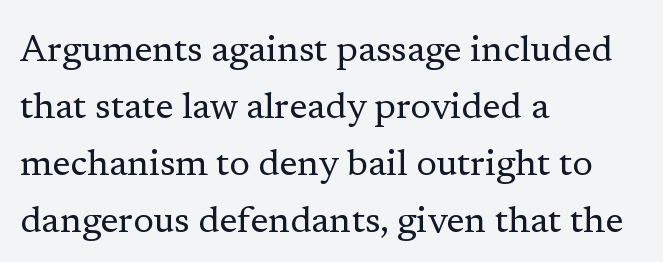
Q: Is the text bold? A: No.
Q: Is the text italic (slanted)? A: No, it is upright.
Q: Is the typeface a serif or a sans-serif typeface? A: Serif.
Q: Is the text underlined? A: No.
Q: How is the paragraph aligned? A: Left-aligned.
Q: Is the spacing between letters normal or unusually wide? A: Normal.
Q: Is the spacing between lines tight, normal or loose? A: Normal.
Q: Width (condensed, normal, or wide)? A: Normal.
Q: Stroke contrast? A: Low.
Q: x-height? A: Medium.
Q: Monospaced? A: No.
